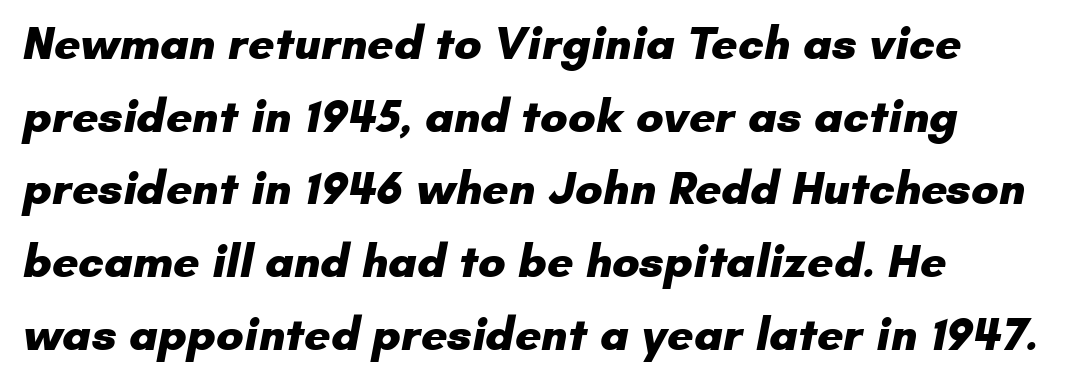
{"serif": "no", "bold": "yes", "weight": "heavy", "width": "normal", "stroke_contrast": "low", "x_height": "small", "monospaced": "no", "underline": "no", "align": "left", "line_spacing": "normal", "line_spacing_ratio": 1.58, "letter_spacing": "normal", "letter_spacing_em": 0.0, "glyph_px": 46}
